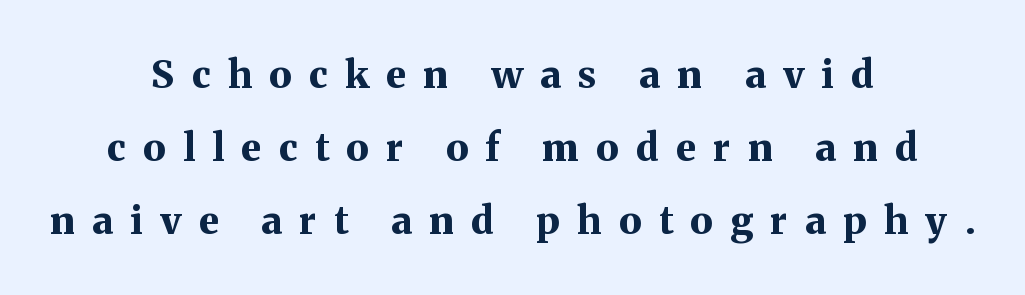
{"serif": "yes", "italic": "no", "bold": "yes", "weight": "bold", "width": "normal", "stroke_contrast": "medium", "x_height": "medium", "monospaced": "no", "underline": "no", "align": "center", "line_spacing": "loose", "line_spacing_ratio": 1.92, "letter_spacing": "wide", "letter_spacing_em": 0.46, "glyph_px": 38}
